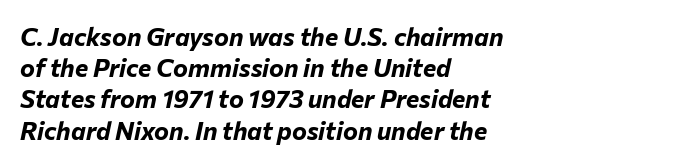
The image shows 25 px bold type, italic (leaning right); set left-aligned, normal line spacing (1.25x), normal letter spacing, not underlined.
